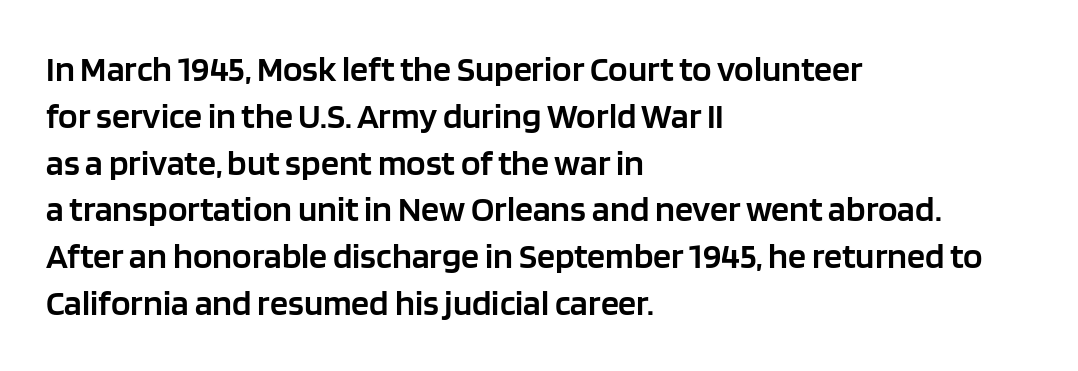
{"serif": "no", "italic": "no", "bold": "semi", "weight": "semibold", "width": "normal", "stroke_contrast": "low", "x_height": "large", "monospaced": "no", "underline": "no", "align": "left", "line_spacing": "normal", "line_spacing_ratio": 1.3, "letter_spacing": "normal", "letter_spacing_em": 0.0, "glyph_px": 36}
